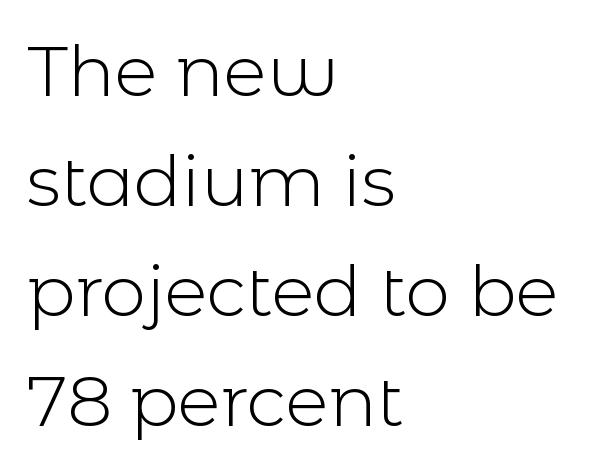
{"serif": "no", "italic": "no", "bold": "no", "weight": "light", "width": "normal", "x_height": "medium", "monospaced": "no", "underline": "no", "align": "left", "line_spacing": "normal", "line_spacing_ratio": 1.55, "letter_spacing": "normal", "letter_spacing_em": 0.0, "glyph_px": 71}
